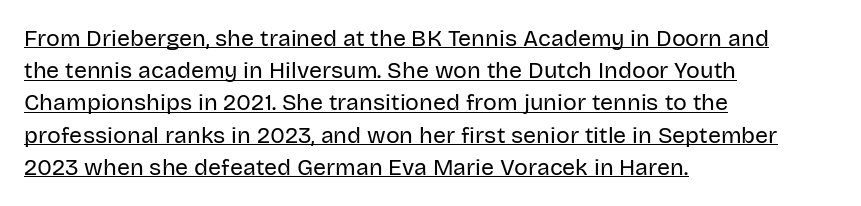
The lettering stays uniformly vertical, giving the passage a roman look. The vertical gap from one line to the next is medium. Heaviness? Minimal to ordinary, like unemphasized prose. Somebody hit Ctrl+U on this one — the words are underlined.
